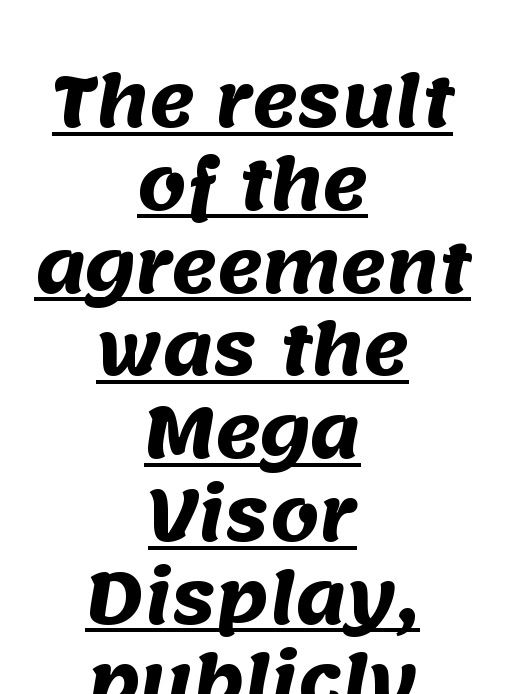
{"serif": "no", "bold": "yes", "weight": "heavy", "width": "normal", "stroke_contrast": "medium", "x_height": "large", "monospaced": "no", "underline": "yes", "align": "center", "line_spacing_ratio": 1.2, "letter_spacing": "normal", "letter_spacing_em": 0.0, "glyph_px": 69}
